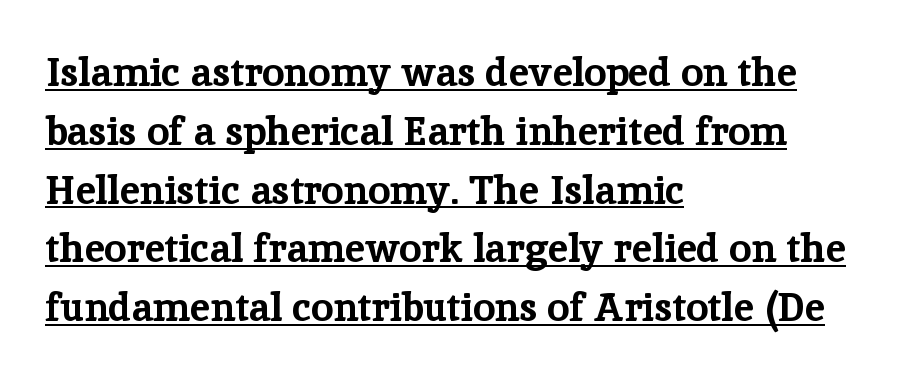
The image shows 40 px bold serif type, upright; set left-aligned, normal line spacing (1.47x), normal letter spacing, underlined; low stroke contrast and a medium x-height.
